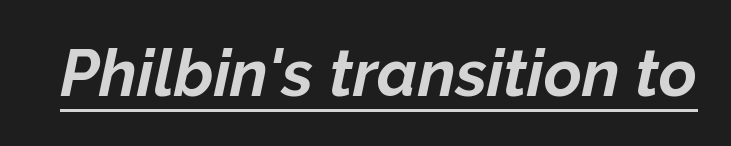
Do the characters align in a grid? No, the font is proportional. Nobody touched the tracking dial on this one. An italicized treatment has been applied to the whole sample. Emphasis by weight is at full strength: bold. The sample's only ornament is a line tracing under the words.
